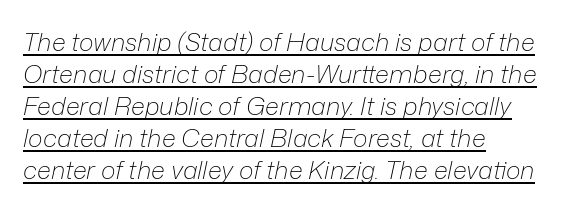
Q: Is the text bold? A: No.
Q: Is the text italic (slanted)? A: Yes, it leans right by about 12 degrees.
Q: Is the text underlined? A: Yes.
Q: How is the paragraph aligned? A: Left-aligned.
Q: Is the spacing between letters normal or unusually wide? A: Normal.
Q: Is the spacing between lines tight, normal or loose? A: Normal.
